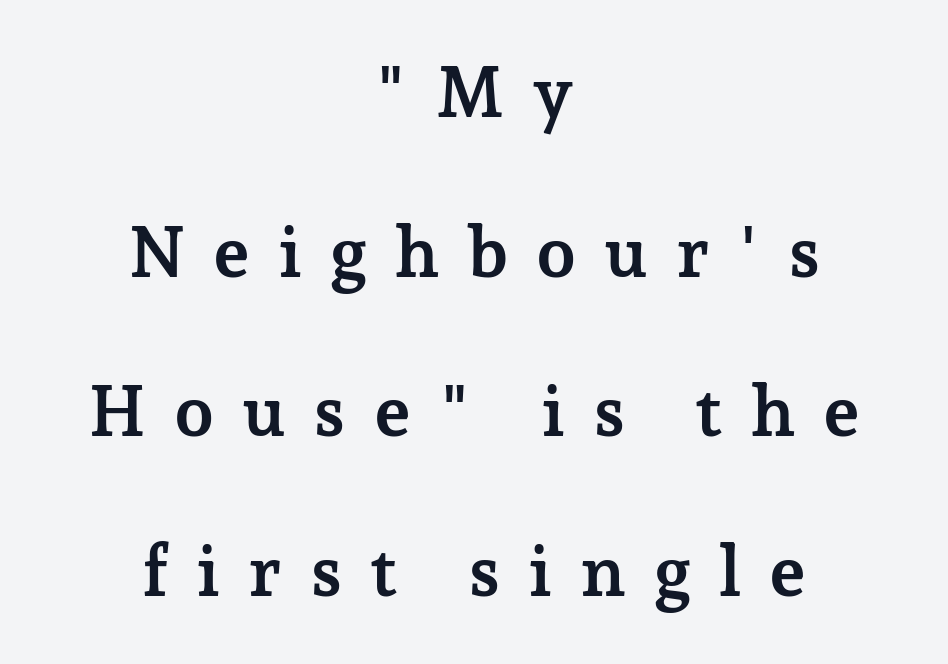
Designer's note — italics off, roman on. Think of a printed novel: that variable character pitch is what you see here. The face used here has the dense, thick strokes of a bold. Glance below the letters and you will spot only blank space.
